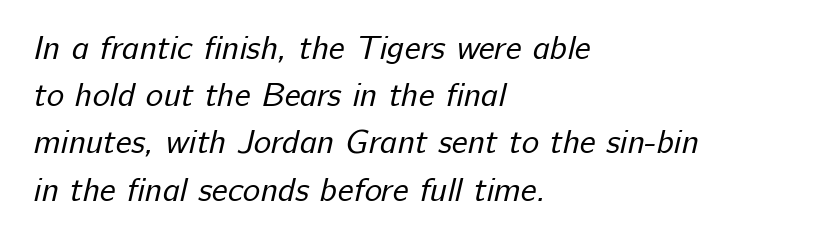
{"serif": "no", "bold": "no", "weight": "regular", "width": "normal", "stroke_contrast": "low", "x_height": "medium", "monospaced": "no", "underline": "no", "align": "left", "line_spacing": "normal", "line_spacing_ratio": 1.43, "letter_spacing": "normal", "letter_spacing_em": 0.0, "glyph_px": 33}
